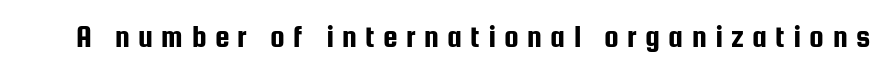
Grotesque or geometric, the face here clearly has no serifs. This is the regular roman posture of the typeface. Do the characters align in a grid? No, the font is proportional. Letters rest on an invisible, unmarked baseline. A typesetter would call this heavily tracked-out type.
